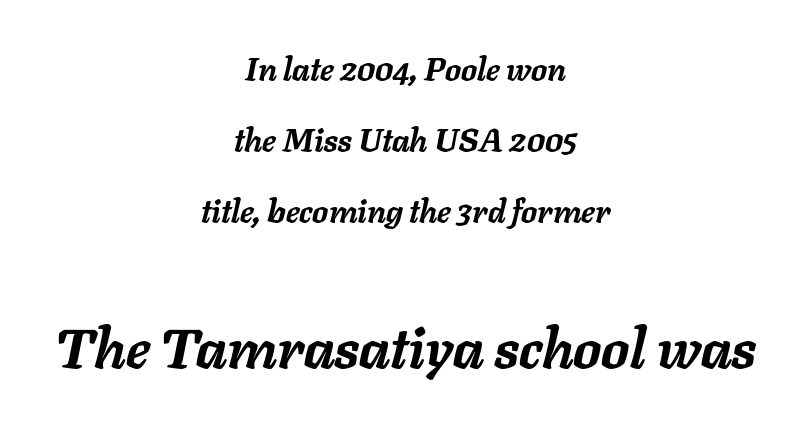
Notice the wide empty band between every row — that's loose leading. The letters advance in unequal steps, a hallmark of proportional type. The face used here has a pronounced slope to its letters. A typesetter would call this zero additional tracking. The passage shown is not underscored anywhere. The passage shown is emphatically bold.
